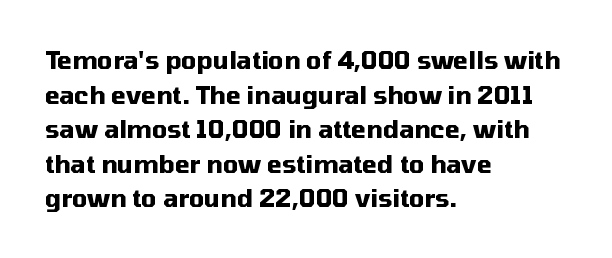
Q: Is the text bold? A: Yes.
Q: Is the text italic (slanted)? A: No, it is upright.
Q: Is the text underlined? A: No.
Q: How is the paragraph aligned? A: Left-aligned.
Q: Is the spacing between letters normal or unusually wide? A: Normal.
Q: Is the spacing between lines tight, normal or loose? A: Normal.
